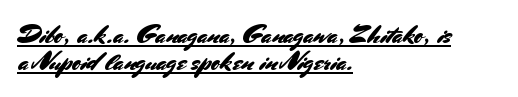
Very little white space separates one row of letters from the next. Has an underline been added? It has. Observe the ordinary spacing: letters are neighbours, not strangers. Layout note: lines flush left.
